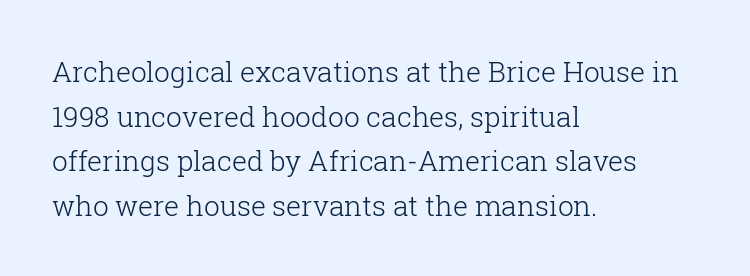
{"serif": "yes", "italic": "no", "bold": "no", "weight": "light", "width": "normal", "stroke_contrast": "low", "x_height": "medium", "monospaced": "no", "underline": "no", "align": "left", "line_spacing": "normal", "line_spacing_ratio": 1.59, "letter_spacing": "normal", "letter_spacing_em": 0.0, "glyph_px": 28}
